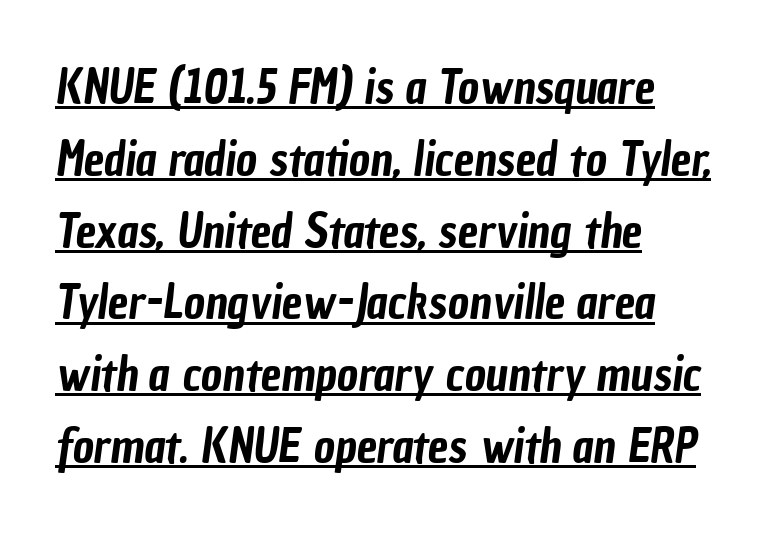
{"serif": "no", "width": "condensed", "stroke_contrast": "low", "x_height": "medium", "monospaced": "no", "underline": "yes", "align": "left", "line_spacing": "normal", "line_spacing_ratio": 1.56, "letter_spacing": "normal", "letter_spacing_em": 0.0, "glyph_px": 46}
